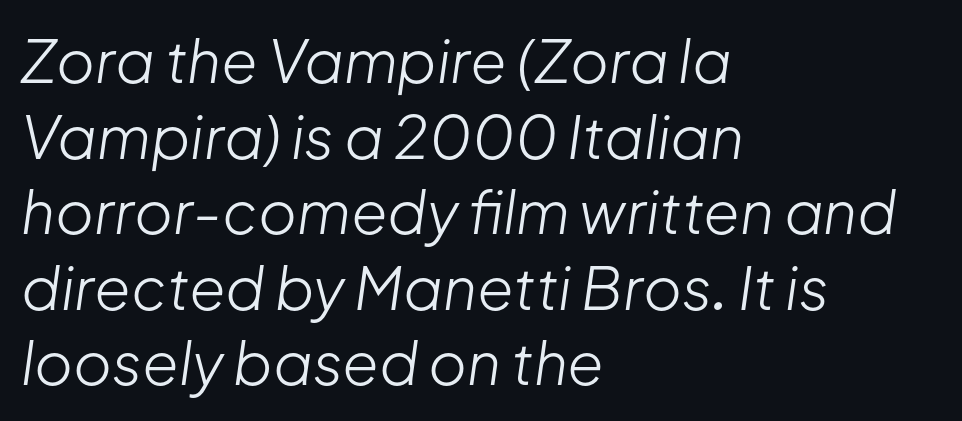
Q: Is the text bold? A: No.
Q: Is the text italic (slanted)? A: Yes, it leans right by about 8 degrees.
Q: Is the text underlined? A: No.
Q: How is the paragraph aligned? A: Left-aligned.
Q: Is the spacing between letters normal or unusually wide? A: Normal.
Q: Is the spacing between lines tight, normal or loose? A: Normal.
Q: Width (condensed, normal, or wide)? A: Normal.
Q: Stroke contrast? A: Low.
Q: x-height? A: Medium.
Q: Monospaced? A: No.
